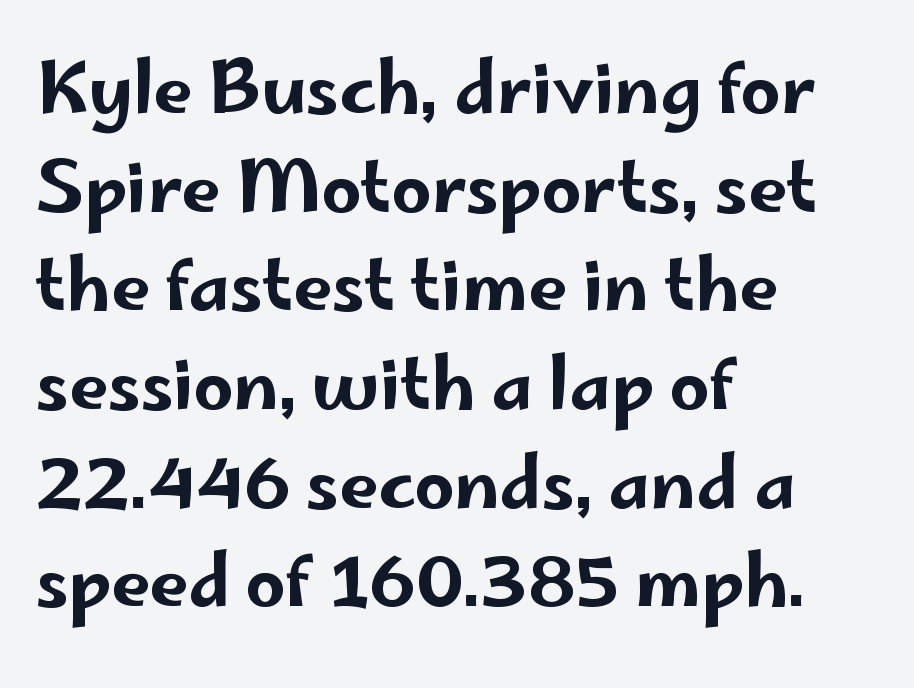
Any mark beneath the type? The region is blank. Between one letter and the next there's only the usual sliver of space. Serifs: no, the terminals of the letterforms are clean. A normal amount of white space separates one row of letters from the next. The lettering holds an erect, upright posture throughout. Do the characters align in a grid? No, the font is proportional.
